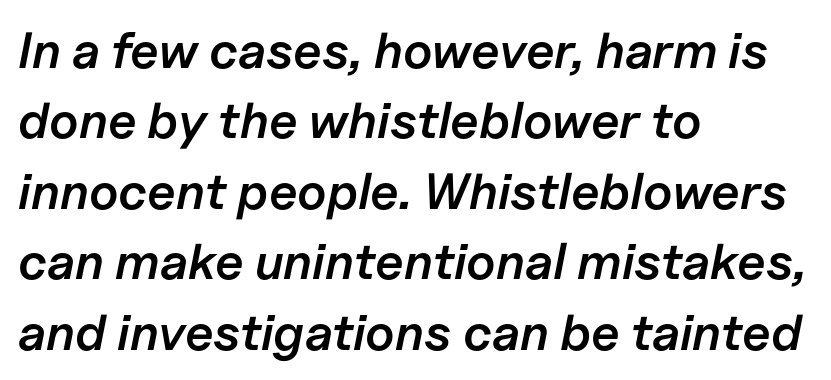
Q: Is the text bold? A: Semi-bold.
Q: Is the text italic (slanted)? A: Yes, it leans right by about 11 degrees.
Q: Is the text underlined? A: No.
Q: How is the paragraph aligned? A: Left-aligned.
Q: Is the spacing between letters normal or unusually wide? A: Normal.
Q: Is the spacing between lines tight, normal or loose? A: Normal.
Q: Width (condensed, normal, or wide)? A: Normal.
Q: Stroke contrast? A: Low.
Q: x-height? A: Medium.
Q: Monospaced? A: No.
